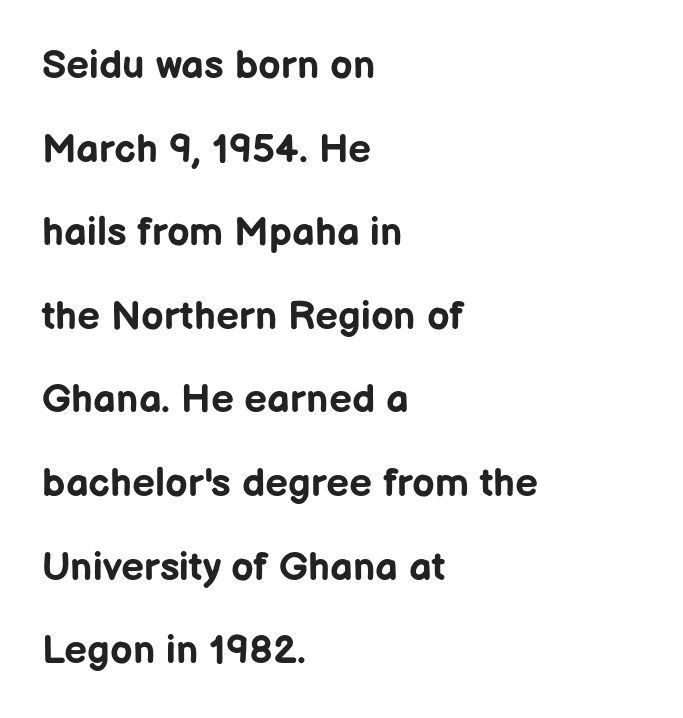
The image shows 40 px bold sans-serif type, upright; set left-aligned, loose line spacing (2.09x), normal letter spacing, not underlined; low stroke contrast and a medium x-height.
